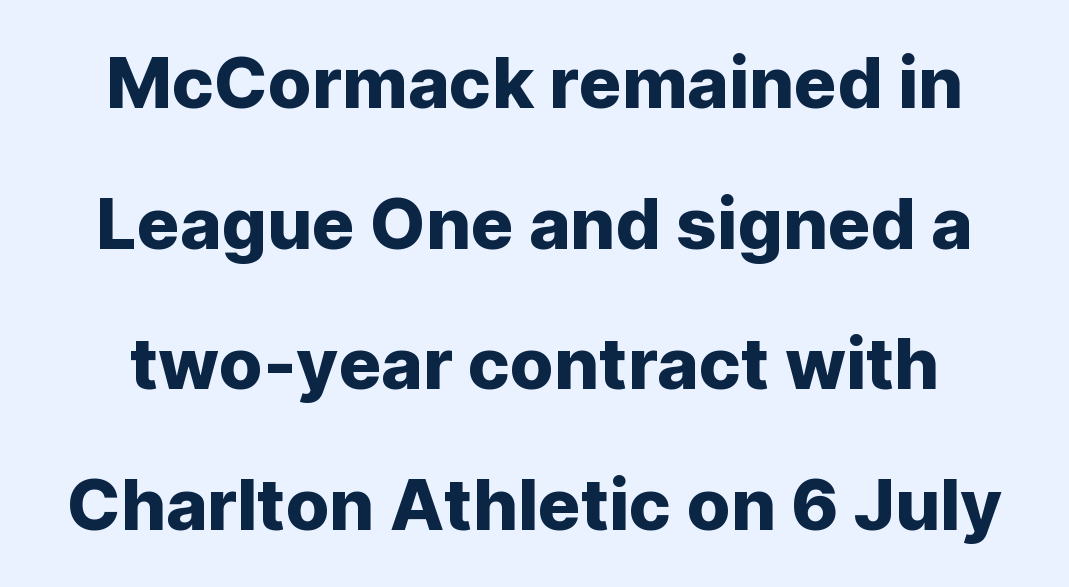
{"serif": "no", "italic": "no", "width": "normal", "stroke_contrast": "low", "x_height": "medium", "monospaced": "no", "underline": "no", "line_spacing": "loose", "line_spacing_ratio": 1.98, "letter_spacing": "normal", "letter_spacing_em": 0.0, "glyph_px": 71}
